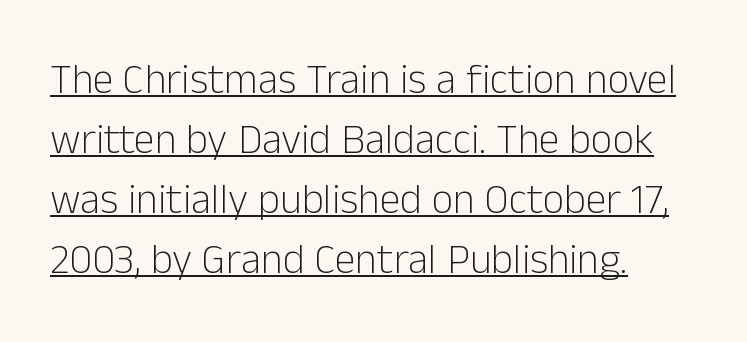
Q: Is the text bold? A: No.
Q: Is the text italic (slanted)? A: No, it is upright.
Q: Is the typeface a serif or a sans-serif typeface? A: Sans-serif.
Q: Is the text underlined? A: Yes.
Q: How is the paragraph aligned? A: Left-aligned.
Q: Is the spacing between letters normal or unusually wide? A: Normal.
Q: Is the spacing between lines tight, normal or loose? A: Normal.
Q: Width (condensed, normal, or wide)? A: Normal.
Q: Stroke contrast? A: Low.
Q: x-height? A: Medium.
Q: Monospaced? A: No.
